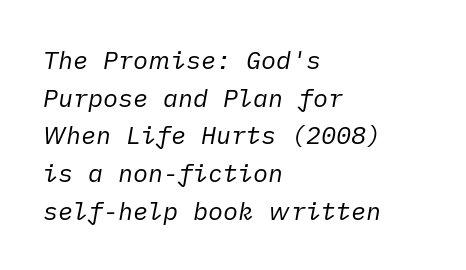
The image shows 25 px text type, italic (leaning right); set left-aligned, normal line spacing (1.51x), normal letter spacing, not underlined.
